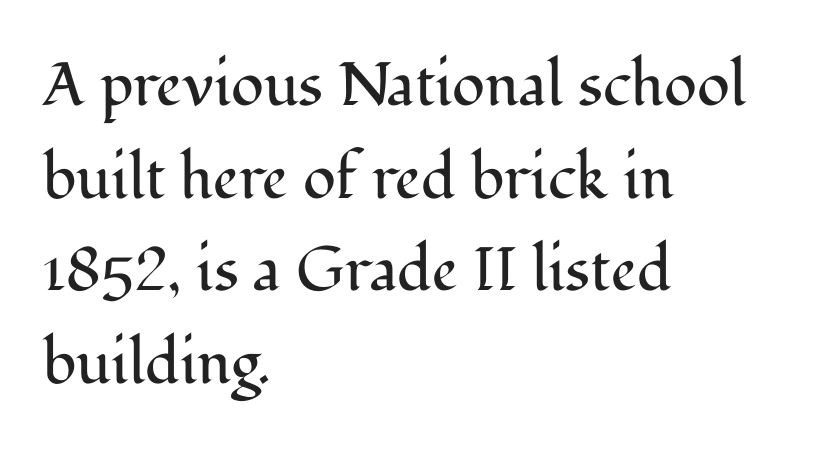
Q: Is the text bold? A: No.
Q: Is the text italic (slanted)? A: No, it is upright.
Q: Is the typeface a serif or a sans-serif typeface? A: Serif.
Q: Is the text underlined? A: No.
Q: How is the paragraph aligned? A: Left-aligned.
Q: Is the spacing between letters normal or unusually wide? A: Normal.
Q: Is the spacing between lines tight, normal or loose? A: Normal.
Q: Width (condensed, normal, or wide)? A: Normal.
Q: Stroke contrast? A: Medium.
Q: x-height? A: Medium.
Q: Monospaced? A: No.
